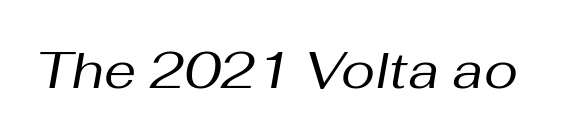
The image shows 51 px regular-weight type, italic (leaning right); set normal letter spacing, not underlined; medium stroke contrast and a medium x-height.
